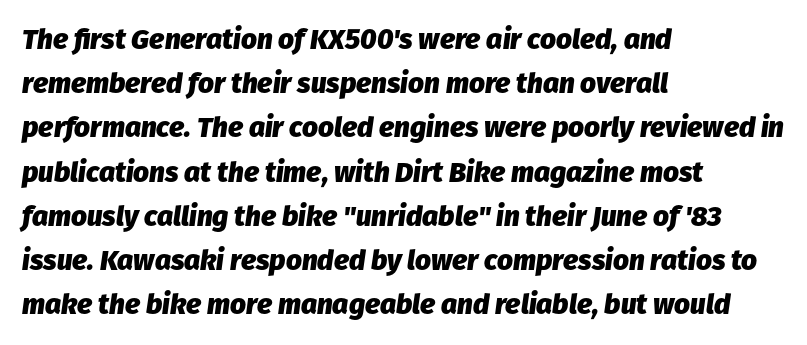
The image shows 28 px heavy type, italic (leaning right); set left-aligned, normal line spacing (1.58x), normal letter spacing, not underlined; low stroke contrast and a medium x-height.
